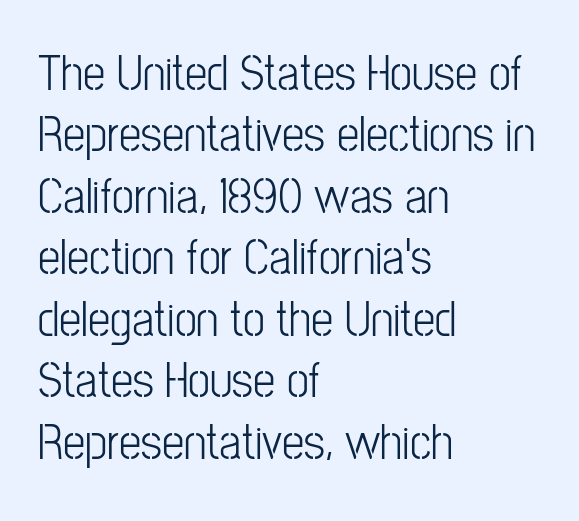
{"serif": "no", "italic": "no", "bold": "no", "weight": "light", "width": "condensed", "stroke_contrast": "low", "x_height": "medium", "monospaced": "no", "underline": "no", "align": "left", "line_spacing_ratio": 1.23, "letter_spacing": "normal", "letter_spacing_em": 0.0, "glyph_px": 50}
